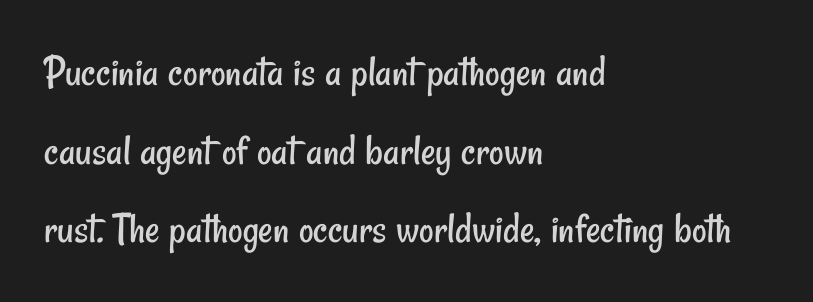
{"serif": "no", "bold": "no", "weight": "regular", "width": "condensed", "stroke_contrast": "low", "x_height": "small", "monospaced": "no", "underline": "no", "align": "left", "line_spacing_ratio": 1.75, "letter_spacing": "normal", "letter_spacing_em": 0.0, "glyph_px": 45}
